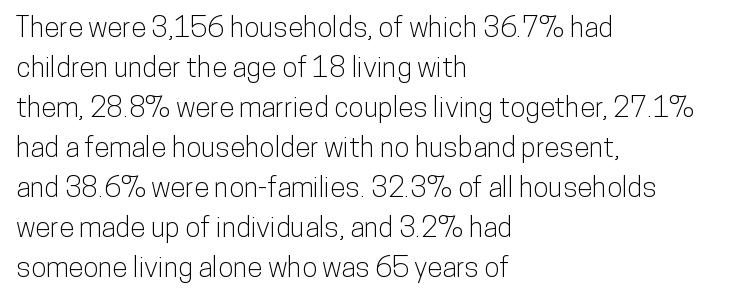
The image shows 28 px condensed sans-serif type, upright; set left-aligned, normal line spacing (1.43x), normal letter spacing, not underlined; low stroke contrast and a medium x-height.
